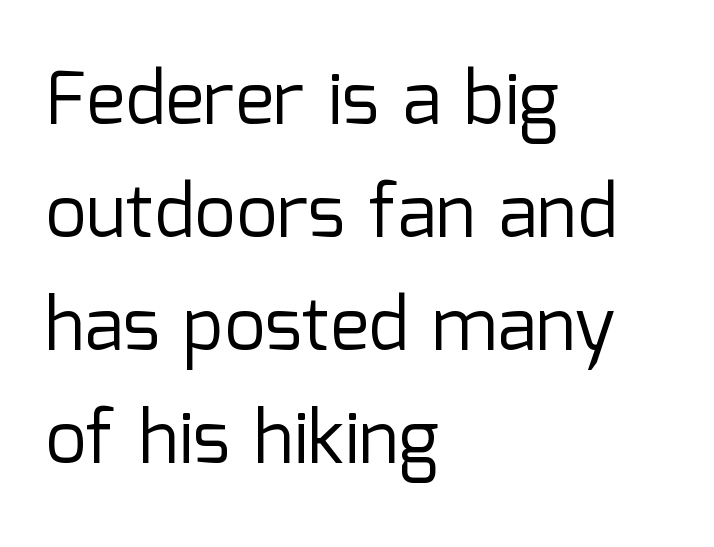
Each letter keeps its own natural width here, so spacing adapts to shape. You can tell it's not italic because the verticals are truly vertical. The setting favours the left margin, as ordinary paragraphs usually do. Quick note: interline space is typical. The characters are drawn with everyday or finer stroke widths. No word sits above an underline.
